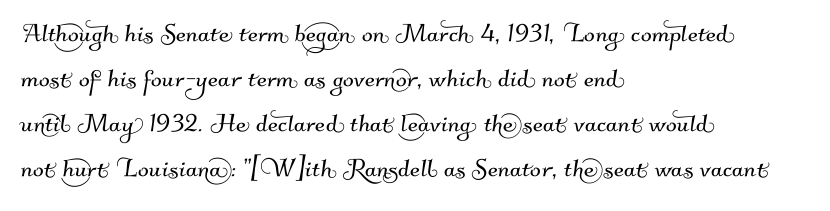
The image shows 32 px sans-serif type; set left-aligned, normal line spacing (1.41x), normal letter spacing, not underlined; medium stroke contrast and a small x-height.
